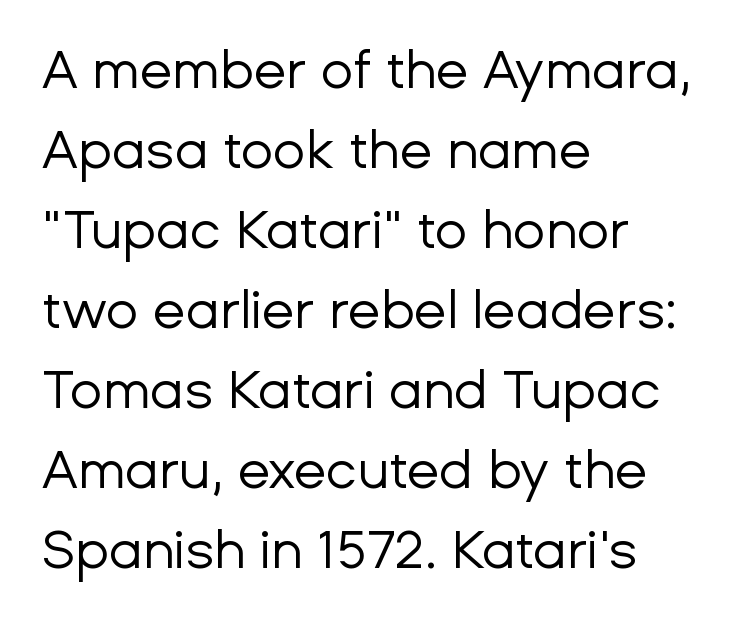
{"serif": "no", "italic": "no", "bold": "no", "weight": "regular", "width": "normal", "stroke_contrast": "low", "x_height": "medium", "monospaced": "no", "underline": "no", "align": "left", "line_spacing": "normal", "line_spacing_ratio": 1.51, "letter_spacing": "normal", "letter_spacing_em": 0.0, "glyph_px": 53}
